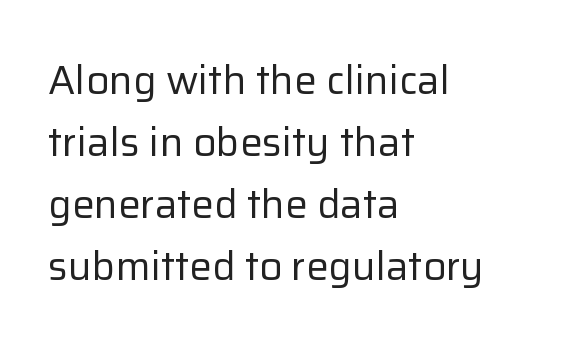
{"serif": "no", "italic": "no", "bold": "no", "weight": "regular", "width": "normal", "stroke_contrast": "low", "x_height": "medium", "monospaced": "no", "underline": "no", "align": "left", "line_spacing": "normal", "line_spacing_ratio": 1.55, "letter_spacing": "normal", "letter_spacing_em": 0.0, "glyph_px": 40}
